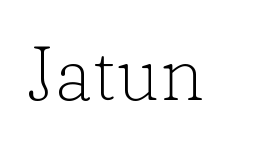
Q: Is the text bold? A: No.
Q: Is the text italic (slanted)? A: No, it is upright.
Q: Is the typeface a serif or a sans-serif typeface? A: Serif.
Q: Is the text underlined? A: No.
Q: Is the spacing between letters normal or unusually wide? A: Normal.
Q: Width (condensed, normal, or wide)? A: Normal.
Q: Stroke contrast? A: Low.
Q: x-height? A: Medium.
Q: Monospaced? A: No.
